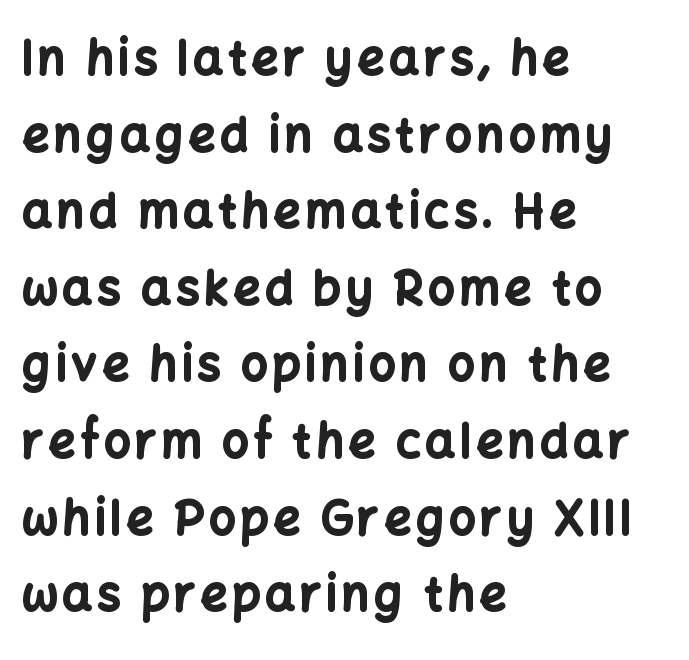
Q: Is the text bold? A: Yes.
Q: Is the text italic (slanted)? A: No, it is upright.
Q: Is the typeface a serif or a sans-serif typeface? A: Sans-serif.
Q: Is the text underlined? A: No.
Q: How is the paragraph aligned? A: Left-aligned.
Q: Is the spacing between lines tight, normal or loose? A: Normal.
Q: Width (condensed, normal, or wide)? A: Normal.
Q: Stroke contrast? A: Low.
Q: x-height? A: Medium.
Q: Monospaced? A: No.
